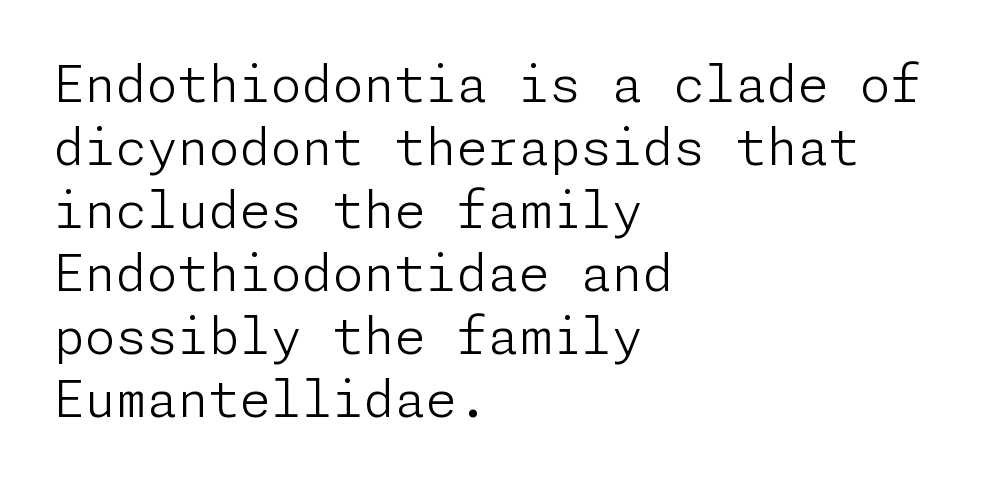
Q: Is the text bold? A: No.
Q: Is the text italic (slanted)? A: No, it is upright.
Q: Is the typeface a serif or a sans-serif typeface? A: Sans-serif.
Q: Is the text underlined? A: No.
Q: How is the paragraph aligned? A: Left-aligned.
Q: Is the spacing between letters normal or unusually wide? A: Normal.
Q: Is the spacing between lines tight, normal or loose? A: Normal.
Q: Width (condensed, normal, or wide)? A: Normal.
Q: Stroke contrast? A: Low.
Q: x-height? A: Medium.
